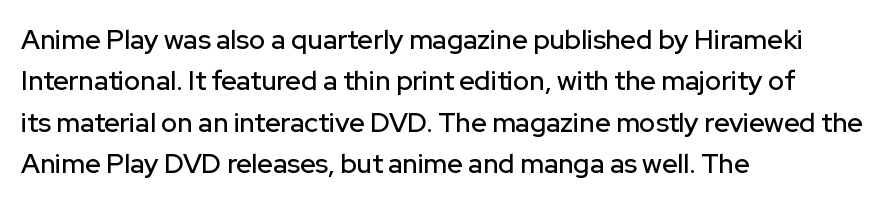
{"italic": "no", "underline": "no", "align": "left", "line_spacing": "normal", "line_spacing_ratio": 1.53, "letter_spacing": "normal", "letter_spacing_em": 0.0, "glyph_px": 27}
